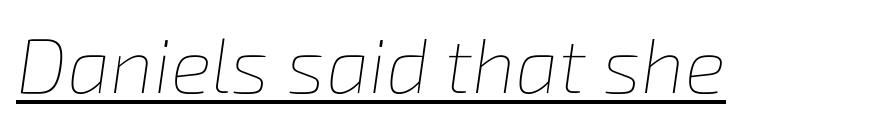
{"italic": "yes", "lean": "right", "slant_degrees": 8, "bold": "no", "weight": "thin", "width": "normal", "stroke_contrast": "low", "x_height": "medium", "monospaced": "no", "underline": "yes", "letter_spacing": "normal", "letter_spacing_em": 0.0, "glyph_px": 77}
